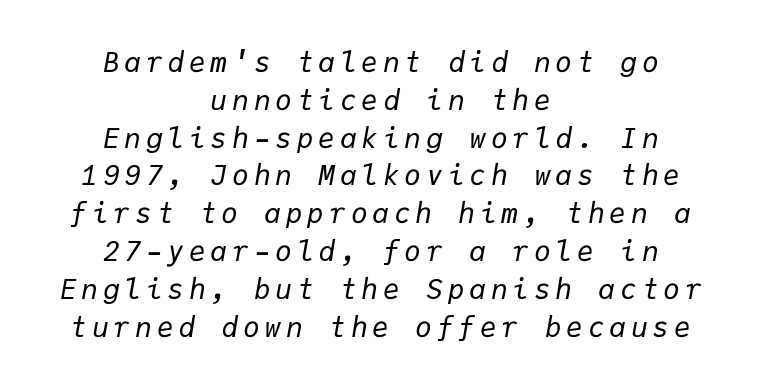
If you drew a line through each stem, it would be angled. Beneath every word, the page is bare. The rows are spaced the way most documents space them. The letters march in equal steps, a hallmark of fixed-pitch type. Counters stay open thanks to moderate or lighter strokes.
